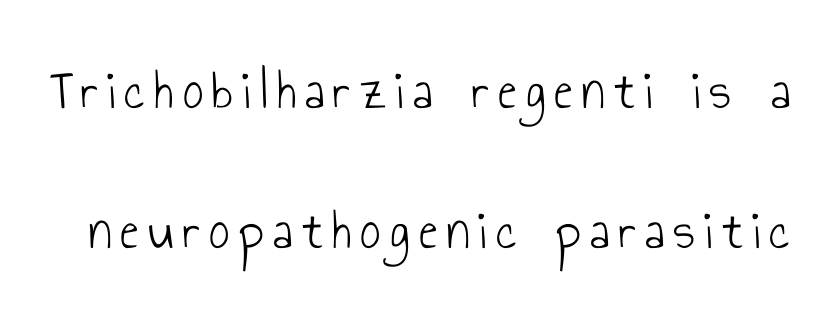
Q: Is the text bold? A: No.
Q: Is the text italic (slanted)? A: No, it is upright.
Q: Is the typeface a serif or a sans-serif typeface? A: Sans-serif.
Q: Is the text underlined? A: No.
Q: Is the spacing between lines tight, normal or loose? A: Loose.
Q: Width (condensed, normal, or wide)? A: Condensed.
Q: Stroke contrast? A: Low.
Q: x-height? A: Small.
Q: Monospaced? A: No.
